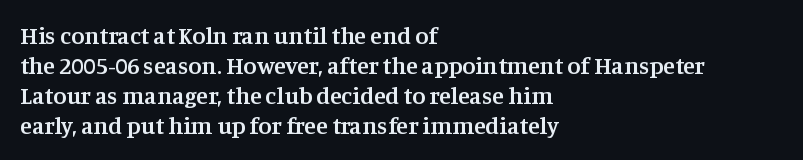
The image shows 24 px text type, upright; set left-aligned, normal line spacing (1.25x), normal letter spacing, not underlined.
